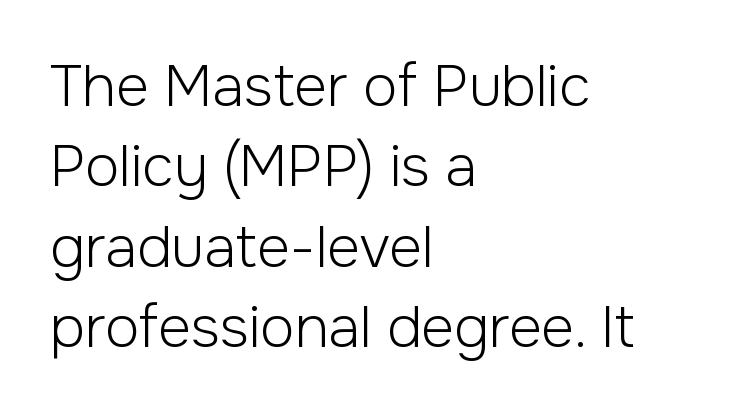
The zone under the glyphs is completely vacant. Do the characters align in a grid? No, the font is proportional. Teacher's note: observe the even left margin — that is flush-left alignment. To sum up the face: it is a sans, with no serifs.
